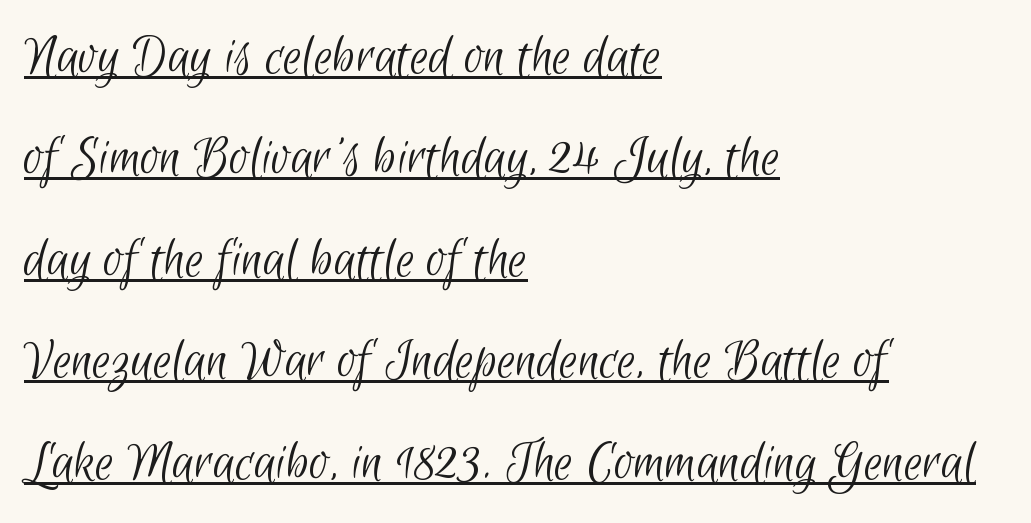
Letter spacing: default. Stems here are at most as thick as an everyday book face. Is this a fixed-width face? No — the glyphs have proportional, varying widths. Nope, no serifs anywhere on these letters. Layout note: lines flush left.
